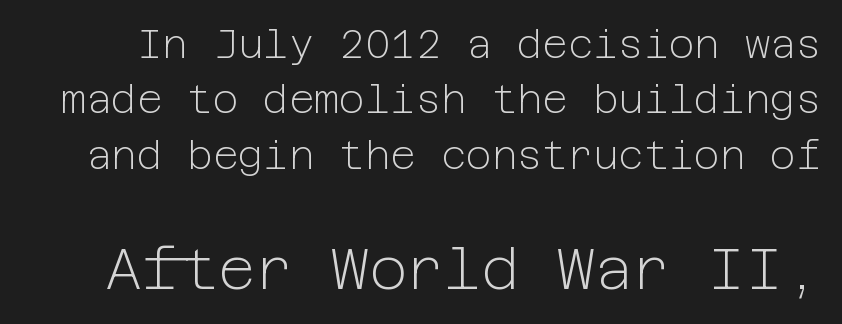
The image shows 58 px light sans-serif type, upright; set normal line spacing (1.42x), normal letter spacing, not underlined; the second (bottom) block is 1.49x larger; low stroke contrast and a medium x-height.
